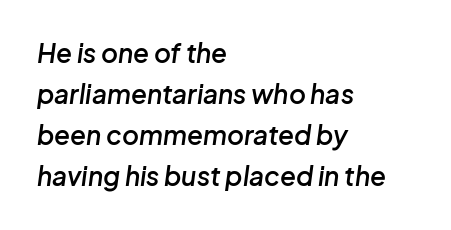
The type is set solid horizontally, with unmodified tracking. This rendering uses left alignment, leaving the right contour irregular. Type without underlining. It's the slanting kind of type. The block of text has a typical density, with ordinary space between rows. Stems and bowls a touch heavier than normal — semibold.
